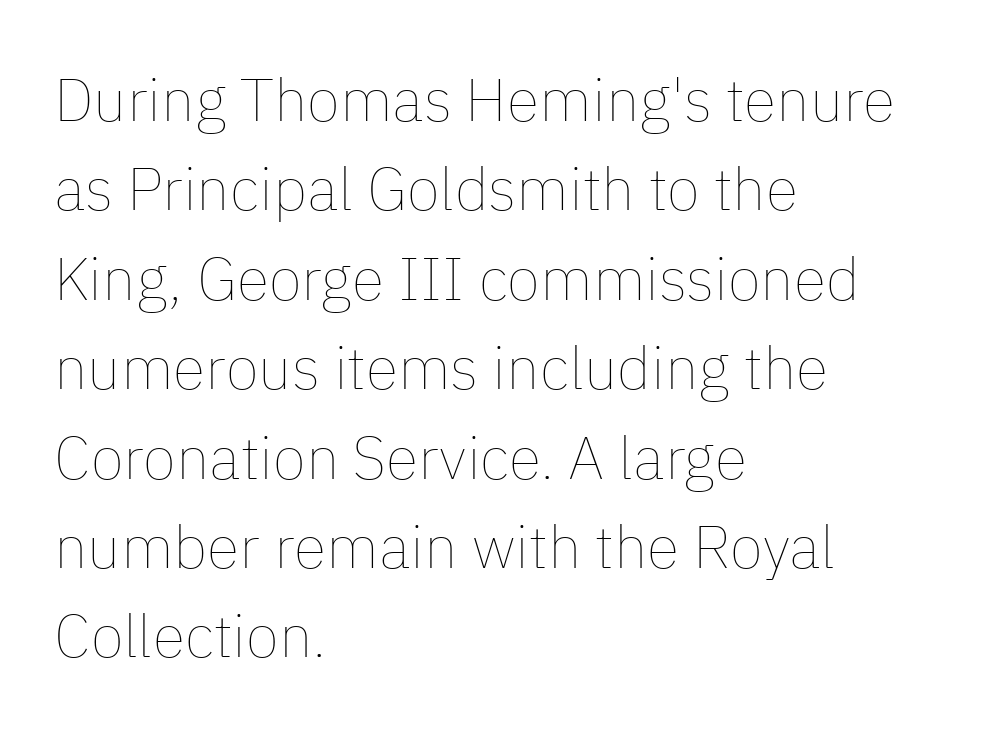
The image shows 60 px thin type, upright; set left-aligned, normal line spacing (1.49x), normal letter spacing, not underlined; low stroke contrast and a medium x-height.
